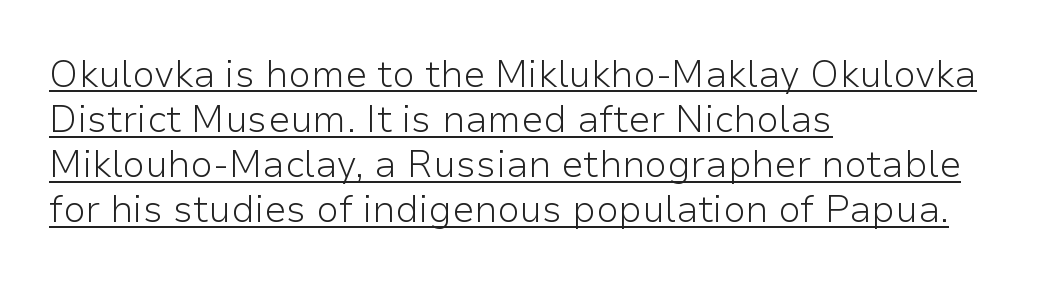
The lines are quadded left. The letters advance in unequal steps, a hallmark of proportional type. Stroke thickness stays within the range of a standard reading face or lighter. Default kerning and tracking; the words read as compact shapes.
